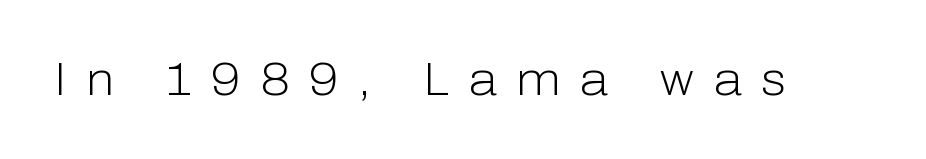
The image shows 46 px light sans-serif type, upright; set unusually wide letter spacing (+0.43 em), not underlined; low stroke contrast and a medium x-height.
